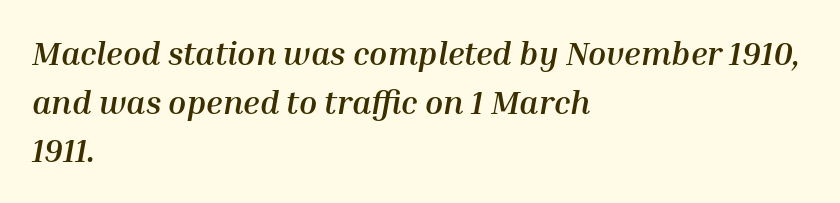
The image shows 33 px semibold type, italic (leaning right); set left-aligned, normal line spacing (1.47x), normal letter spacing, not underlined; medium stroke contrast and a medium x-height.
